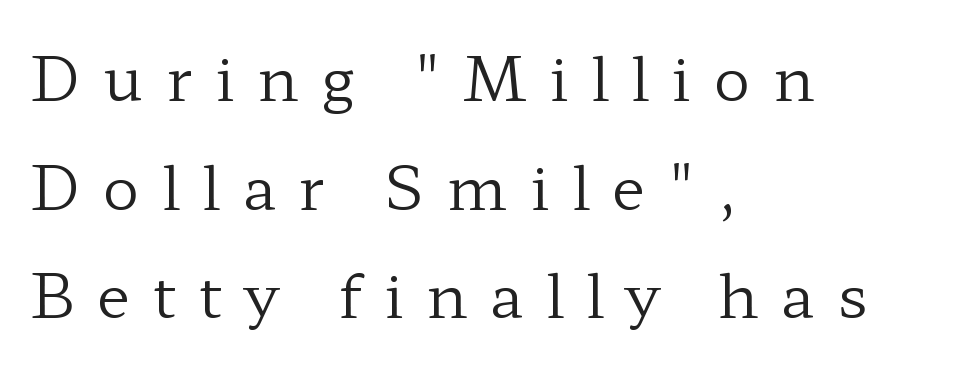
The image shows 61 px regular-weight, wide serif type, upright; set left-aligned, line spacing 1.78x, unusually wide letter spacing (+0.37 em), not underlined; low stroke contrast and a medium x-height.
